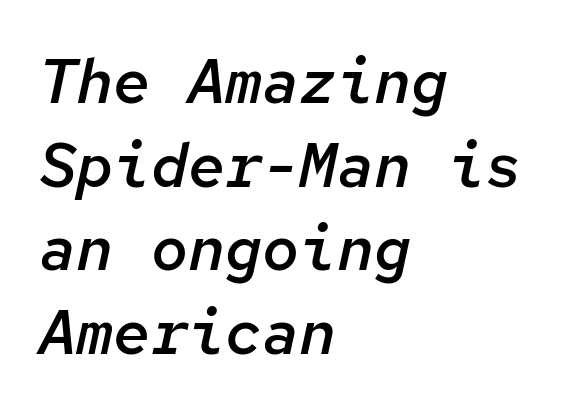
The image shows 62 px semibold type, italic (leaning right), monospaced; set left-aligned, normal line spacing (1.35x), normal letter spacing, not underlined; low stroke contrast and a medium x-height.
